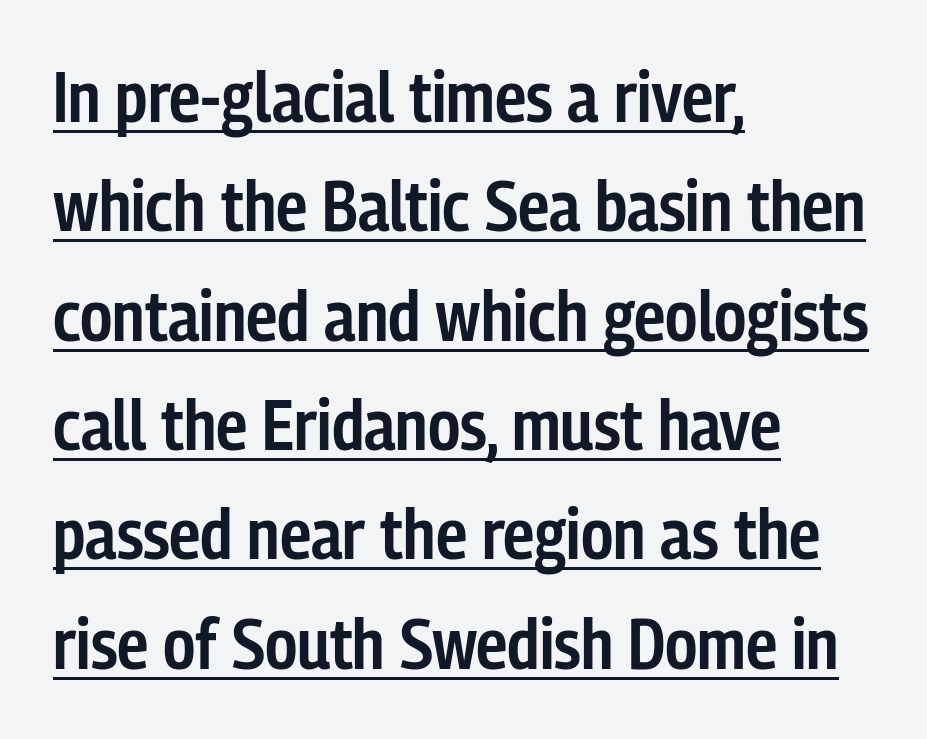
Q: Is the text bold? A: Semi-bold.
Q: Is the text italic (slanted)? A: No, it is upright.
Q: Is the typeface a serif or a sans-serif typeface? A: Sans-serif.
Q: Is the text underlined? A: Yes.
Q: How is the paragraph aligned? A: Left-aligned.
Q: Is the spacing between letters normal or unusually wide? A: Normal.
Q: Is the spacing between lines tight, normal or loose? A: Normal.
Q: Width (condensed, normal, or wide)? A: Condensed.
Q: Stroke contrast? A: Low.
Q: x-height? A: Medium.
Q: Monospaced? A: No.
